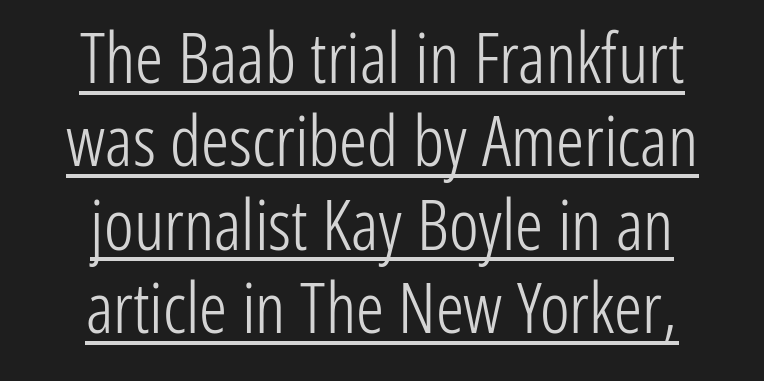
{"serif": "no", "italic": "no", "bold": "no", "weight": "light", "width": "condensed", "stroke_contrast": "low", "x_height": "medium", "monospaced": "no", "underline": "yes", "align": "center", "line_spacing_ratio": 1.19, "letter_spacing": "normal", "letter_spacing_em": 0.0, "glyph_px": 70}
